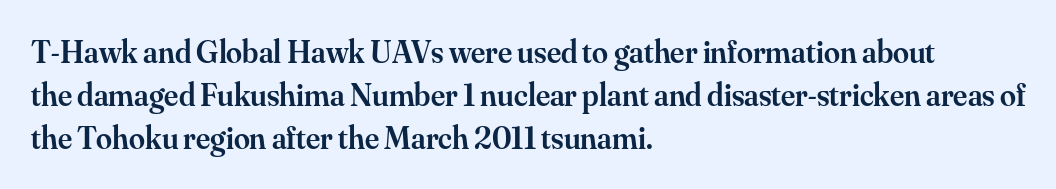
The image shows 32 px semibold serif type, upright; set left-aligned, normal line spacing (1.34x), normal letter spacing, not underlined; medium stroke contrast and a small x-height.
